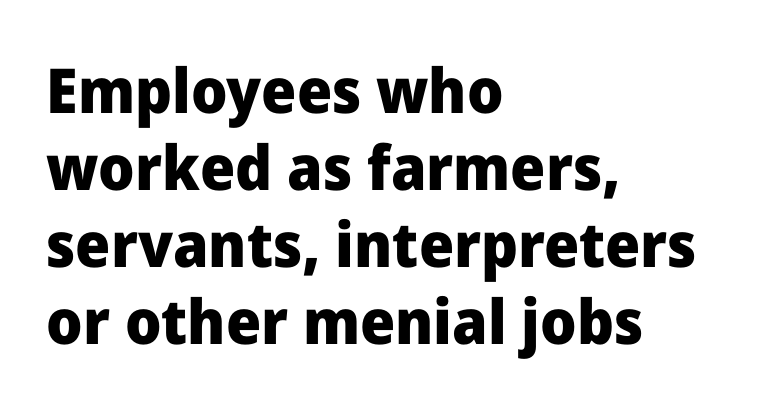
Descenders are the only things crossing below the line. Quick note: not italic, upright. These lines carry a lot of weight — the face is fully bold. These lines are rendered in a variable-pitch font. Which margin do the lines hug? The left one — the right edge is uneven.
